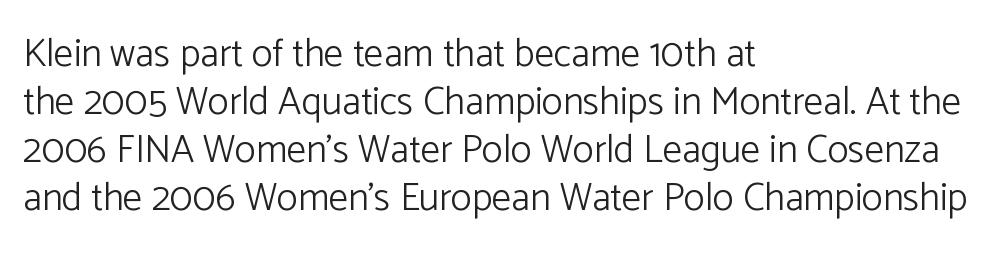
No italicization has been applied; the sample stays upright. Spacing verdict: proportional, widths tailored to each character. The type is set solid horizontally, with unmodified tracking. The passage shown is typeset with a sans-serif family. Compared with a centered layout, this one pins lines to the left instead. Quick note: underline off.
